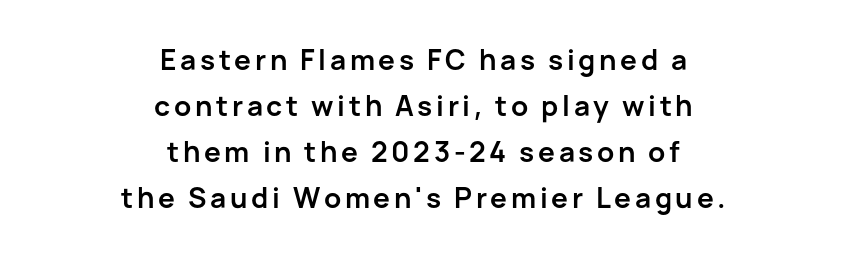
{"serif": "no", "italic": "no", "bold": "yes", "weight": "semibold", "width": "normal", "stroke_contrast": "low", "x_height": "medium", "monospaced": "no", "underline": "no", "align": "center", "line_spacing": "normal", "line_spacing_ratio": 1.64, "glyph_px": 28}
